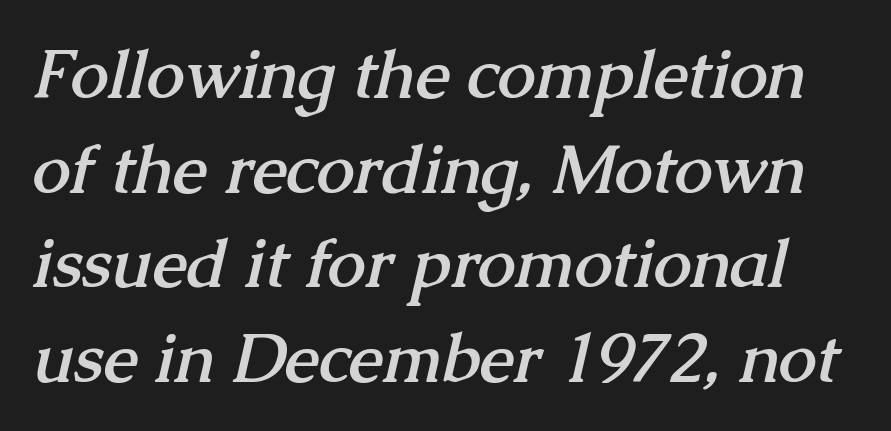
{"serif": "yes", "bold": "yes", "weight": "semibold", "width": "normal", "stroke_contrast": "medium", "x_height": "medium", "monospaced": "no", "underline": "no", "line_spacing": "normal", "line_spacing_ratio": 1.39, "letter_spacing": "normal", "letter_spacing_em": 0.0, "glyph_px": 68}
